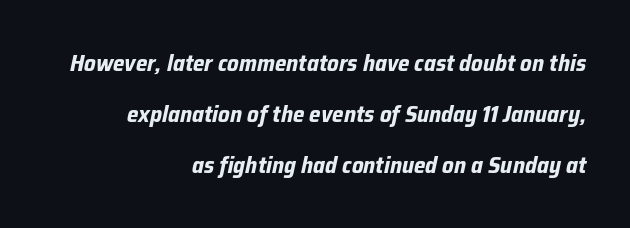
The whole block is typeset with a tilt. Compared with typical body copy, the letter spacing here is the same. Short and long lines alike share a common ending point at right. The leading is generous, giving the passage an open texture. On the weight axis this lands at bold, roughly 700. The strip under each line holds only bare page.
